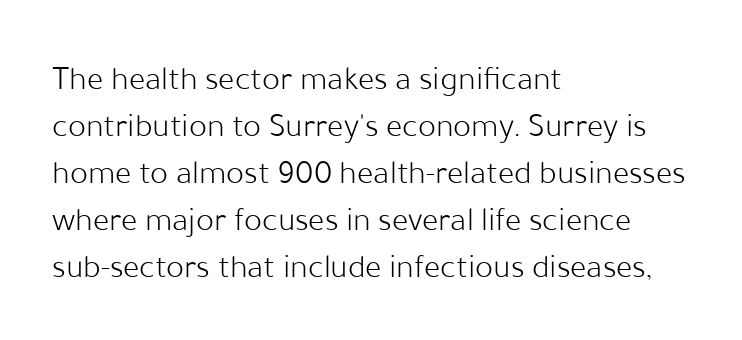
The image shows 34 px light sans-serif type, upright; set left-aligned, normal line spacing (1.38x), normal letter spacing, not underlined; low stroke contrast and a medium x-height.
